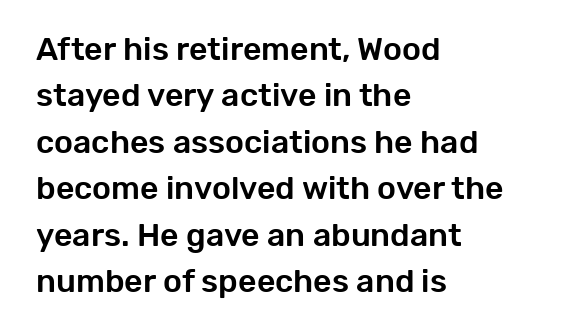
These lines keep a tight, regular rhythm from letter to letter. Rows of type keep a routine distance in the vertical direction. This sample has the flowing, uneven cadence of proportional lettering. The typography opts for an upright posture over an oblique one.
